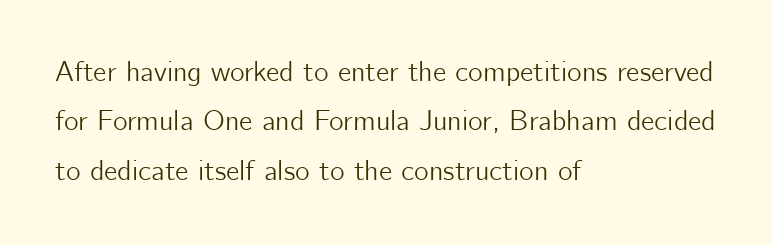
Q: Is the text italic (slanted)? A: No, it is upright.
Q: Is the typeface a serif or a sans-serif typeface? A: Sans-serif.
Q: Is the text underlined? A: No.
Q: How is the paragraph aligned? A: Left-aligned.
Q: Is the spacing between letters normal or unusually wide? A: Normal.
Q: Width (condensed, normal, or wide)? A: Normal.
Q: Stroke contrast? A: Low.
Q: x-height? A: Medium.
Q: Monospaced? A: No.
